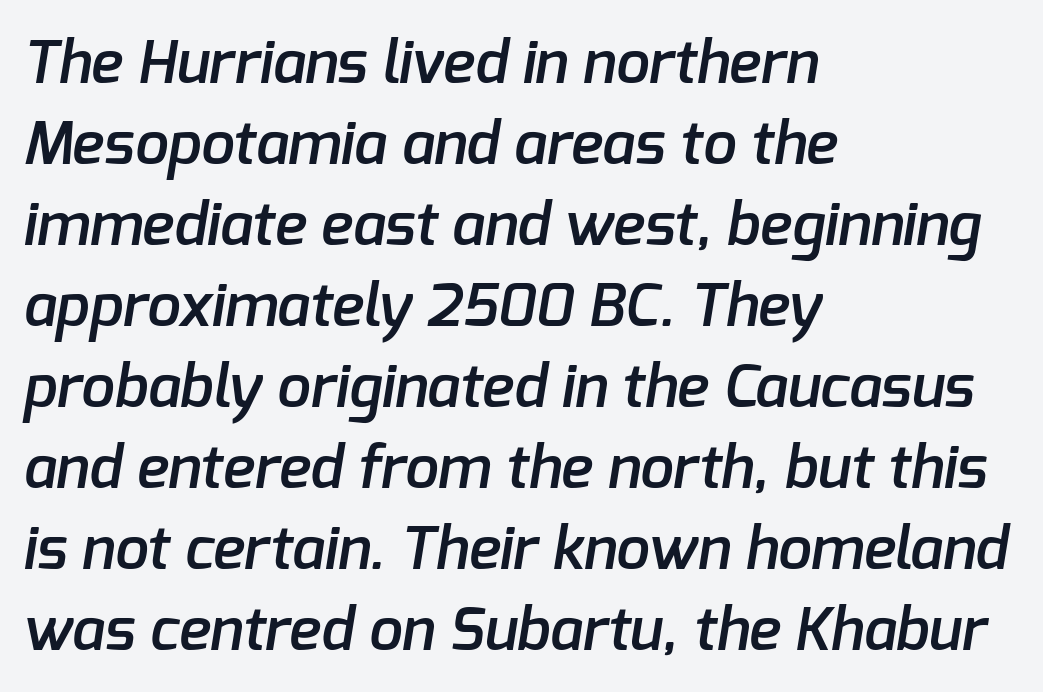
{"serif": "no", "bold": "semi", "weight": "semibold", "width": "normal", "stroke_contrast": "low", "x_height": "medium", "monospaced": "no", "underline": "no", "align": "left", "line_spacing": "normal", "line_spacing_ratio": 1.35, "letter_spacing": "normal", "letter_spacing_em": 0.0, "glyph_px": 60}
